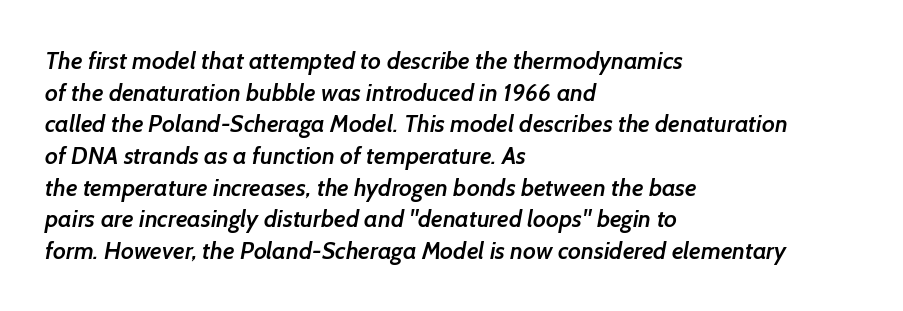
The image shows 24 px text type; set left-aligned, normal line spacing (1.32x), normal letter spacing, not underlined.
